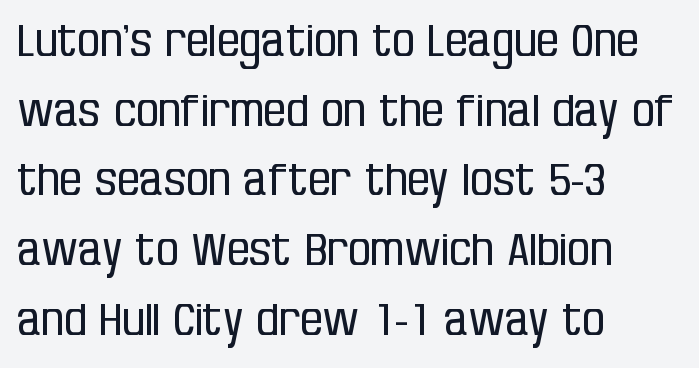
The image shows 45 px regular-weight, condensed sans-serif type, upright; set left-aligned, normal line spacing (1.55x), normal letter spacing, not underlined; low stroke contrast and a large x-height.
